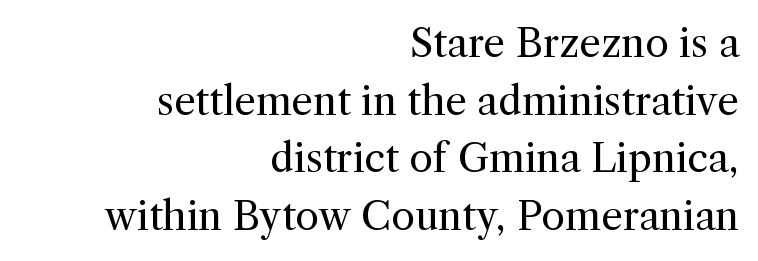
The image shows 39 px regular-weight serif type, upright; set right-aligned, normal line spacing (1.48x), normal letter spacing, not underlined; a medium x-height.
